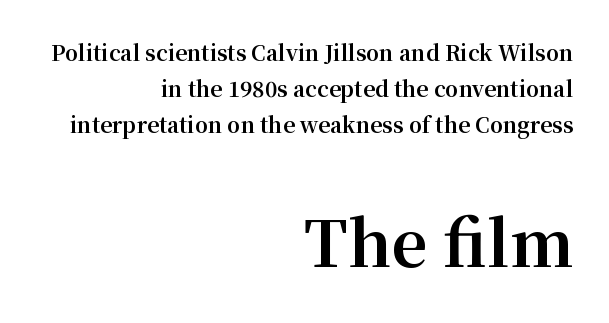
{"serif": "yes", "italic": "no", "bold": "yes", "weight": "bold", "width": "normal", "stroke_contrast": "medium", "x_height": "medium", "monospaced": "no", "underline": "no", "align": "right", "line_spacing_ratio": 1.71, "letter_spacing": "normal", "letter_spacing_em": 0.0, "larger_block": "second", "size_ratio": 3.0, "glyph_px": 63}
